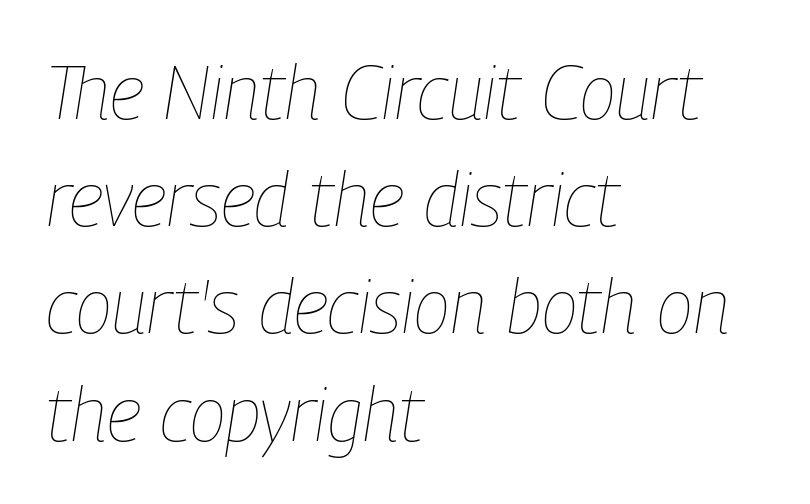
Summary of vertical rhythm: regular, with standard interline spacing. Short and long lines alike share a common starting point at left. No extra ink here — the face is not bold. Observe the ordinary spacing: letters are neighbours, not strangers. The foot of each line stays bare and open. Each letter keeps its own natural width here, so spacing adapts to shape.
